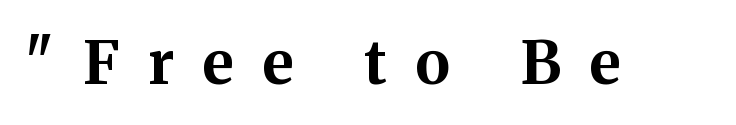
The image shows 60 px bold serif type, upright; set unusually wide letter spacing (+0.48 em), not underlined; medium stroke contrast and a medium x-height.
